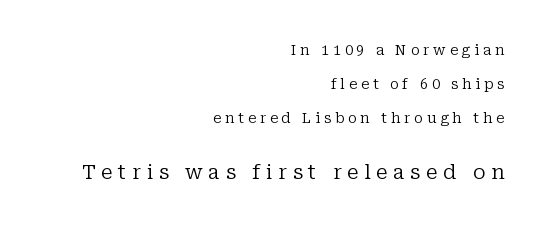
Posture: upright roman. Each new line begins a long way beneath the previous one. The ragged edge is on the left, which tells us the setting is flush right. Each row of text sits above clean, open space.
